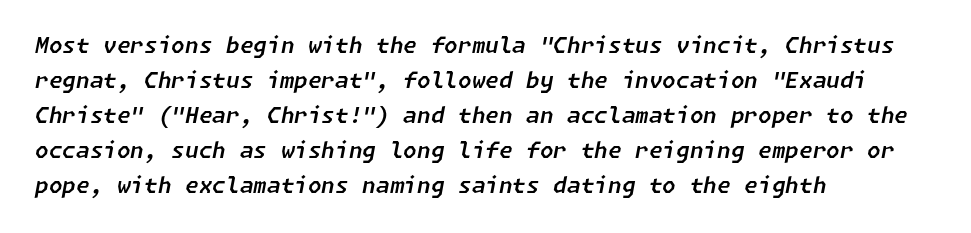
The image shows 22 px text type, italic (leaning right); set left-aligned, normal line spacing (1.59x), normal letter spacing, not underlined.
